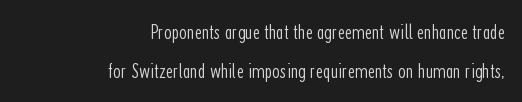
{"italic": "no", "bold": "no", "underline": "no", "align": "right", "line_spacing_ratio": 1.78, "letter_spacing": "normal", "letter_spacing_em": 0.0, "glyph_px": 22}
